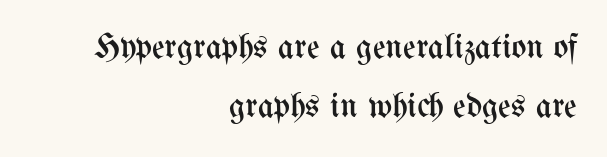
Q: Is the text bold? A: No.
Q: Is the text italic (slanted)? A: No, it is upright.
Q: Is the text underlined? A: No.
Q: How is the paragraph aligned? A: Right-aligned.
Q: Is the spacing between letters normal or unusually wide? A: Normal.
Q: Is the spacing between lines tight, normal or loose? A: Normal.
Q: Width (condensed, normal, or wide)? A: Condensed.
Q: Stroke contrast? A: Medium.
Q: x-height? A: Medium.
Q: Monospaced? A: No.
